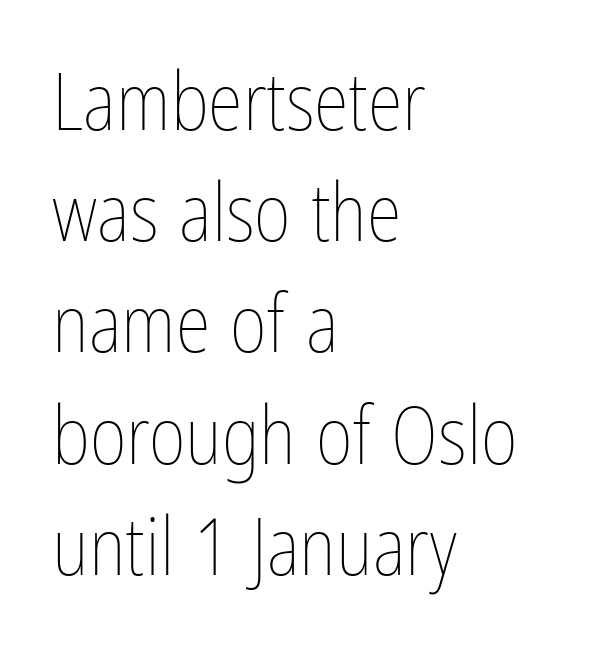
The image shows 80 px thin, condensed type, upright; set left-aligned, normal line spacing (1.39x), normal letter spacing, not underlined; low stroke contrast and a medium x-height.
